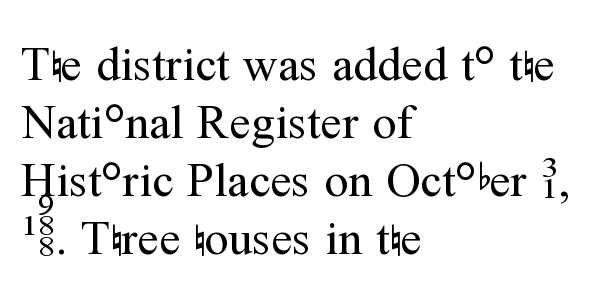
{"serif": "yes", "italic": "no", "bold": "no", "weight": "regular", "width": "normal", "stroke_contrast": "medium", "x_height": "medium", "monospaced": "no", "underline": "no", "align": "left", "line_spacing_ratio": 1.21, "letter_spacing": "normal", "letter_spacing_em": 0.0, "glyph_px": 48}
